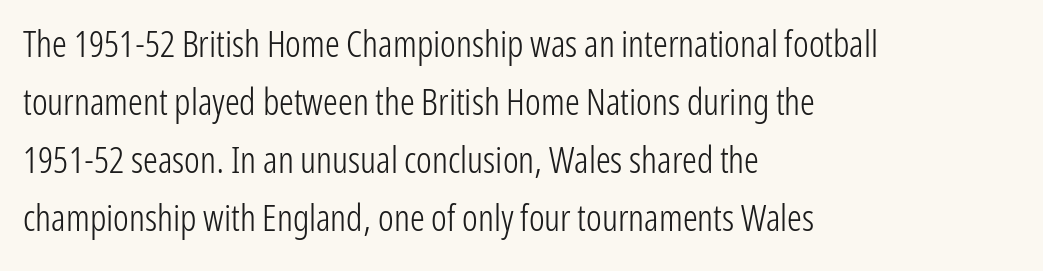
Q: Is the text bold? A: No.
Q: Is the text italic (slanted)? A: No, it is upright.
Q: Is the typeface a serif or a sans-serif typeface? A: Sans-serif.
Q: Is the text underlined? A: No.
Q: How is the paragraph aligned? A: Left-aligned.
Q: Is the spacing between letters normal or unusually wide? A: Normal.
Q: Is the spacing between lines tight, normal or loose? A: Normal.
Q: Width (condensed, normal, or wide)? A: Condensed.
Q: Stroke contrast? A: Low.
Q: x-height? A: Medium.
Q: Monospaced? A: No.
